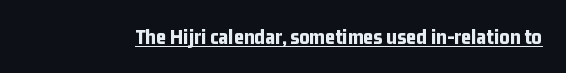
The face used here is rendered with its standard letterfit. These lines were composed using upright roman letters. Strokes here are thick enough to call this a true bold. Is there an underline? Yes — a line sits under the letters.
